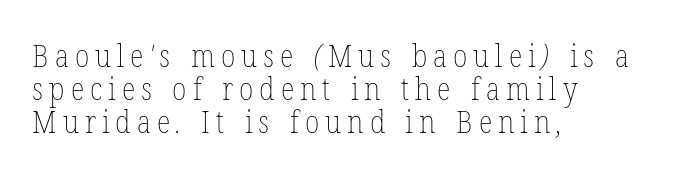
The image shows 32 px thin, condensed type; set left-aligned, tight line spacing (1.03x), not underlined; low stroke contrast and a medium x-height.
